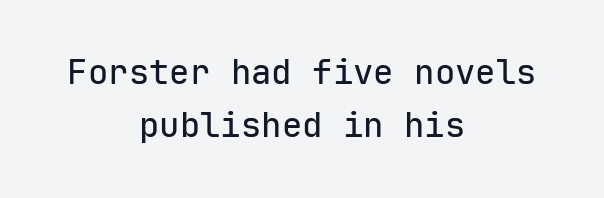
Underline: absent. The face used here is a sans, in the tradition of grotesques and geometrics. The passage shown is typed in a monospace face where columns stay perfectly aligned. The type sits square on the baseline with zero lean. These lines stack symmetrically, like a column narrowing and widening about its center. The horizontal fit of the characters is conventional and even.
